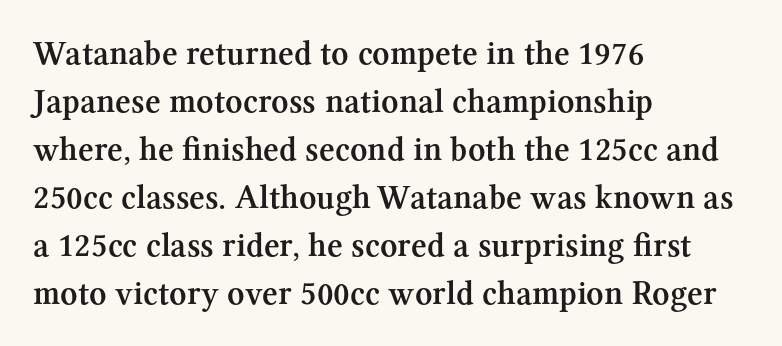
Q: Is the text bold? A: Semi-bold.
Q: Is the text italic (slanted)? A: No, it is upright.
Q: Is the typeface a serif or a sans-serif typeface? A: Serif.
Q: Is the text underlined? A: No.
Q: How is the paragraph aligned? A: Left-aligned.
Q: Is the spacing between letters normal or unusually wide? A: Normal.
Q: Is the spacing between lines tight, normal or loose? A: Normal.
Q: Width (condensed, normal, or wide)? A: Normal.
Q: Stroke contrast? A: Medium.
Q: x-height? A: Medium.
Q: Monospaced? A: No.
